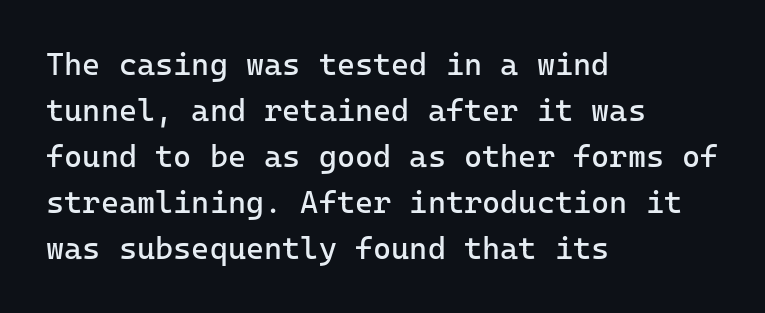
The passage shown stacks its lines at a standard gap. Observe the ordinary spacing: letters are neighbours, not strangers. Quick note: underline off. Notice how the passage keeps a crisp vertical edge on the left only. Stroke mass is kept to a normal reading level or below.
